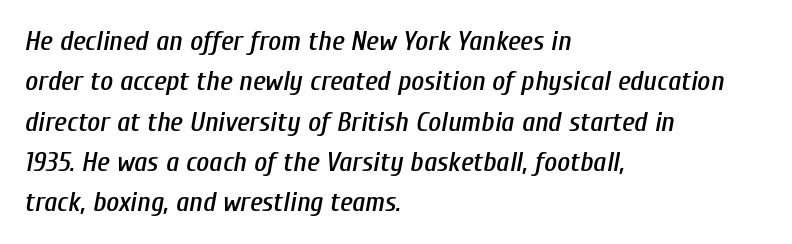
The image shows 28 px condensed type, italic (leaning right); set left-aligned, normal line spacing (1.44x), normal letter spacing, not underlined; low stroke contrast and a medium x-height.
